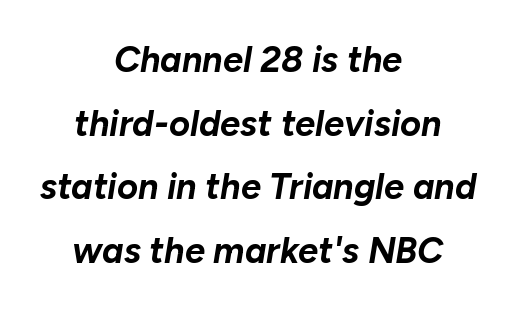
{"italic": "yes", "lean": "right", "slant_degrees": 10, "bold": "yes", "weight": "bold", "width": "normal", "stroke_contrast": "low", "x_height": "medium", "monospaced": "no", "underline": "no", "align": "center", "line_spacing_ratio": 1.77, "letter_spacing": "normal", "letter_spacing_em": 0.0, "glyph_px": 36}
